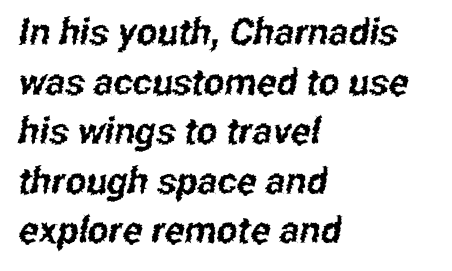
Q: Is the typeface a serif or a sans-serif typeface? A: Sans-serif.
Q: Is the text underlined? A: No.
Q: How is the paragraph aligned? A: Left-aligned.
Q: Is the spacing between letters normal or unusually wide? A: Normal.
Q: Is the spacing between lines tight, normal or loose? A: Normal.
Q: Width (condensed, normal, or wide)? A: Condensed.
Q: Stroke contrast? A: Low.
Q: x-height? A: Medium.
Q: Monospaced? A: No.
